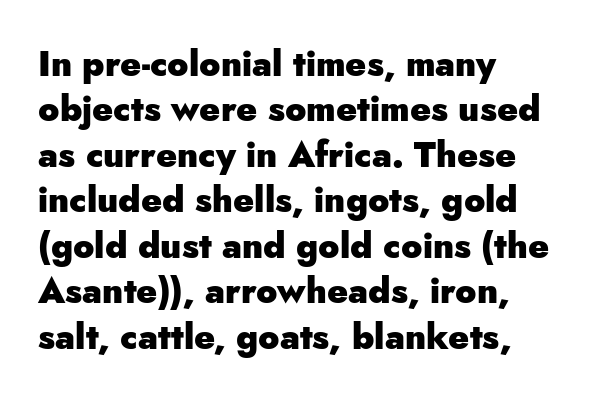
{"serif": "no", "italic": "no", "bold": "yes", "weight": "heavy", "width": "normal", "stroke_contrast": "low", "x_height": "small", "monospaced": "no", "underline": "no", "align": "left", "line_spacing": "normal", "line_spacing_ratio": 1.3, "letter_spacing": "normal", "letter_spacing_em": 0.0, "glyph_px": 35}
